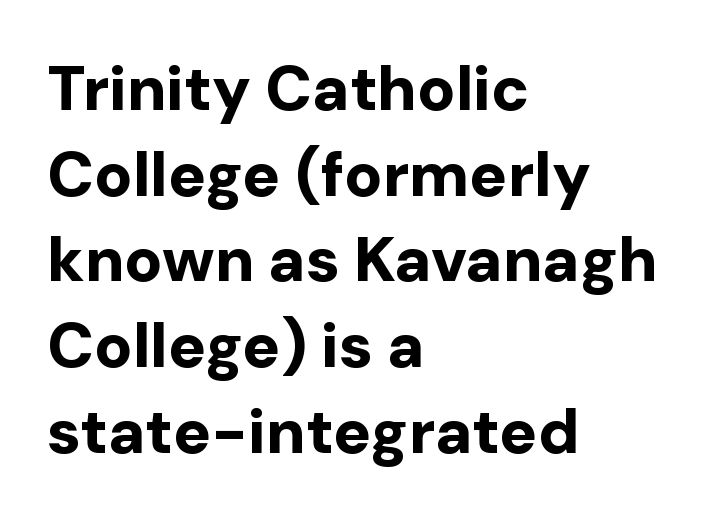
The letters advance in unequal steps, a hallmark of proportional type. The horizontal fit of the characters is conventional and even. Caption: multi-line text, flush left, ragged right. Ordinary non-slanted type is in use. In terms of leading, this rendering sits right in the middle. Nope, no serifs anywhere on these letters.
